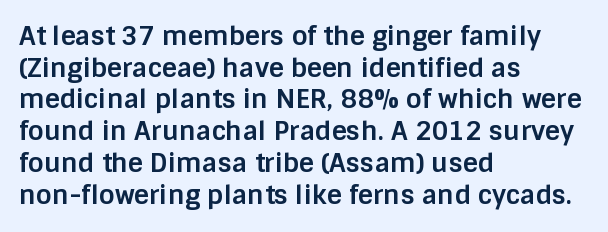
{"italic": "no", "bold": "yes", "underline": "no", "align": "left", "line_spacing_ratio": 1.22, "letter_spacing": "normal", "letter_spacing_em": 0.0, "glyph_px": 26}
